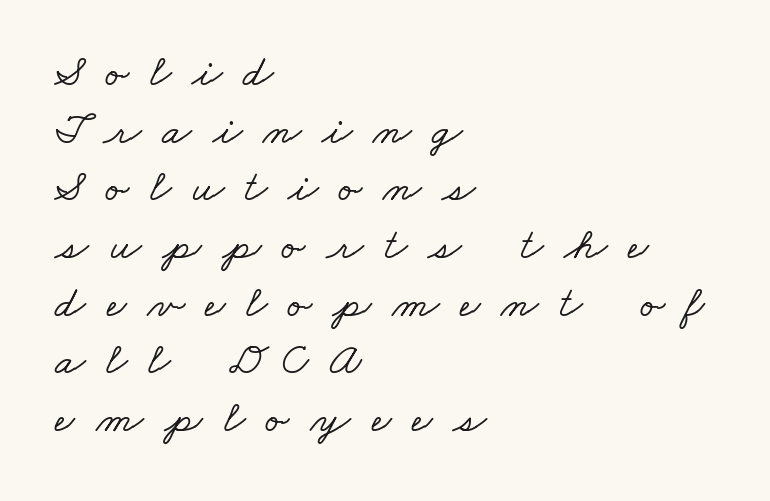
{"serif": "yes", "width": "wide", "stroke_contrast": "low", "x_height": "small", "monospaced": "no", "underline": "no", "align": "left", "line_spacing": "normal", "line_spacing_ratio": 1.31, "letter_spacing": "wide", "letter_spacing_em": 0.47, "glyph_px": 44}
